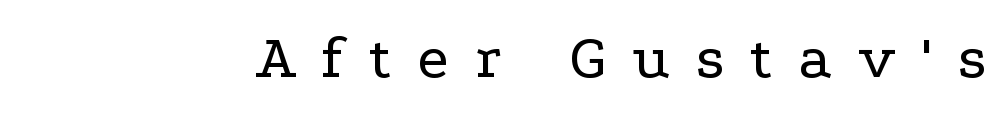
The image shows 63 px regular-weight, wide serif type, upright; set unusually wide letter spacing (+0.41 em), not underlined; low stroke contrast and a medium x-height.
